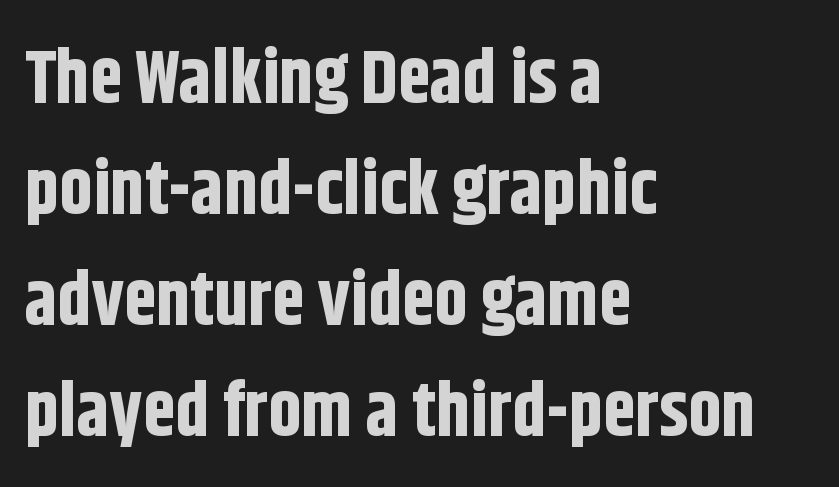
Caption: standard tracking, unaltered. The letters advance in unequal steps, a hallmark of proportional type. Check the space under the baseline: it is left empty. A full-strength bold gives these letters their thick strokes.
